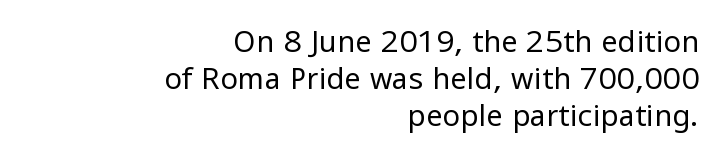
The image shows 29 px regular-weight sans-serif type, upright; set right-aligned, normal line spacing (1.27x), normal letter spacing, not underlined; low stroke contrast and a medium x-height.
